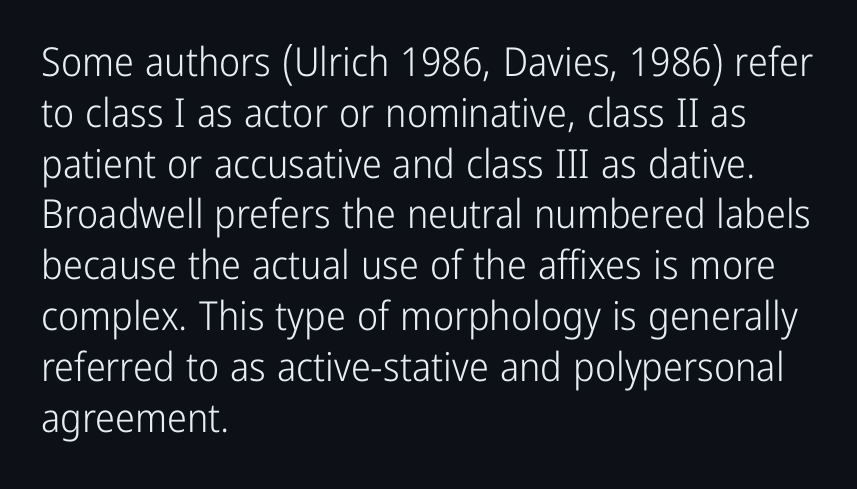
{"serif": "no", "italic": "no", "bold": "no", "weight": "light", "width": "condensed", "stroke_contrast": "low", "x_height": "medium", "monospaced": "no", "underline": "no", "align": "left", "line_spacing": "normal", "line_spacing_ratio": 1.27, "letter_spacing": "normal", "letter_spacing_em": 0.0, "glyph_px": 40}
